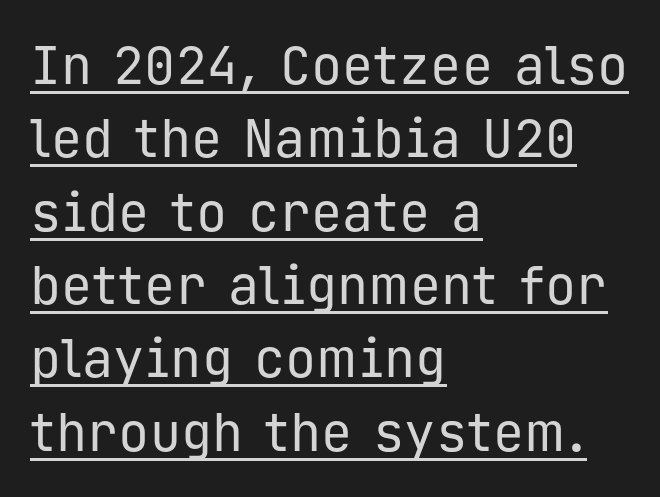
{"serif": "no", "italic": "no", "bold": "no", "weight": "regular", "width": "normal", "stroke_contrast": "low", "x_height": "medium", "monospaced": "yes", "underline": "yes", "align": "left", "line_spacing": "normal", "line_spacing_ratio": 1.41, "letter_spacing": "normal", "letter_spacing_em": 0.0, "glyph_px": 52}
